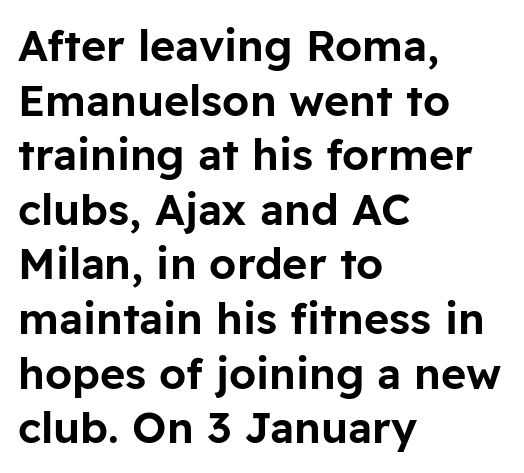
Q: Is the text italic (slanted)? A: No, it is upright.
Q: Is the typeface a serif or a sans-serif typeface? A: Sans-serif.
Q: Is the text underlined? A: No.
Q: How is the paragraph aligned? A: Left-aligned.
Q: Is the spacing between letters normal or unusually wide? A: Normal.
Q: Is the spacing between lines tight, normal or loose? A: Normal.
Q: Width (condensed, normal, or wide)? A: Normal.
Q: Stroke contrast? A: Low.
Q: x-height? A: Medium.
Q: Monospaced? A: No.
